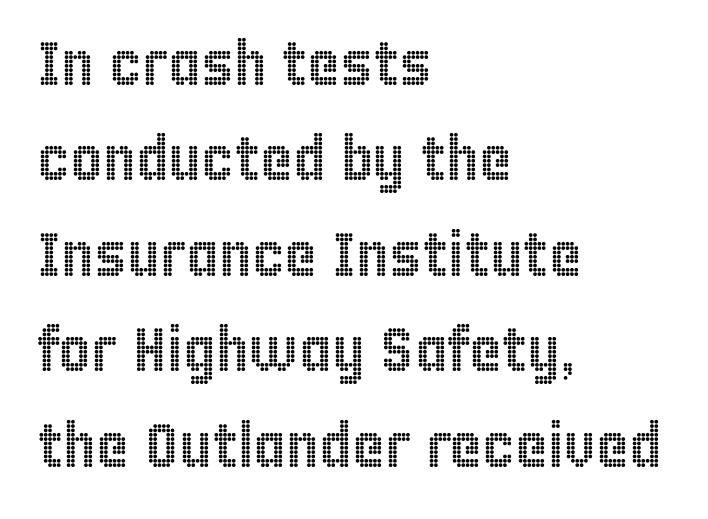
The image shows 62 px condensed type, upright; set left-aligned, normal line spacing (1.54x), normal letter spacing, not underlined; a large x-height.
